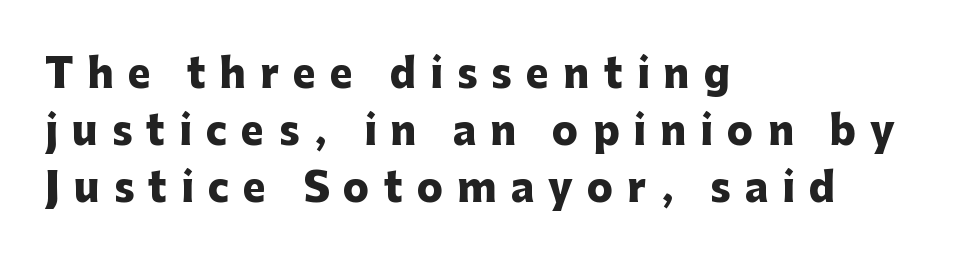
Observe the absence of serifs on each vertical stroke in this sample. Each glyph is drawn with heavy, bold strokes. A classic flush-left, rag-right setting is used for this passage. Each letter keeps its own natural width here, so spacing adapts to shape.
